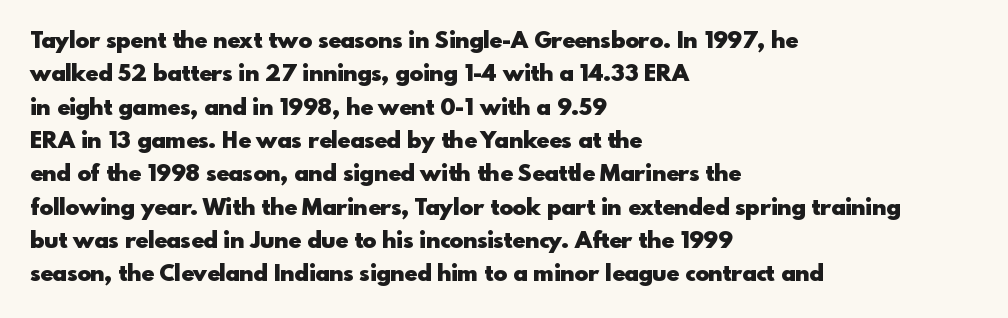
The image shows 23 px bold type, upright; set left-aligned, normal line spacing (1.45x), normal letter spacing, not underlined.
